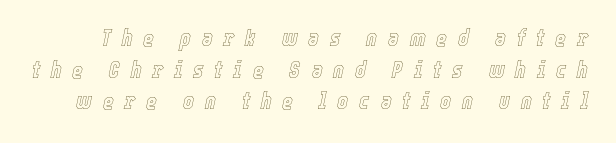
{"italic": "yes", "lean": "right", "slant_degrees": 12, "underline": "no", "line_spacing": "normal", "line_spacing_ratio": 1.38, "letter_spacing": "wide", "letter_spacing_em": 0.47, "glyph_px": 23}
